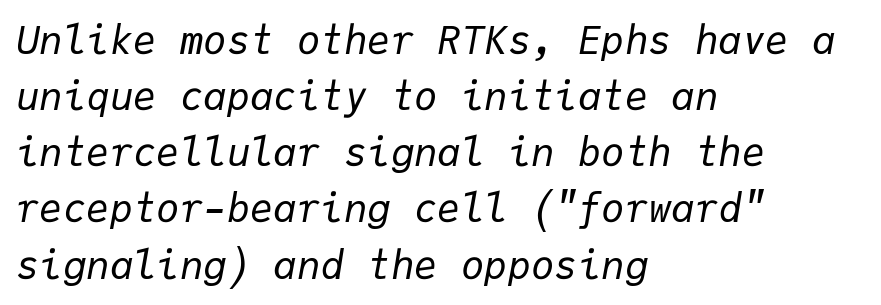
{"italic": "yes", "lean": "right", "slant_degrees": 9, "bold": "no", "weight": "regular", "width": "normal", "stroke_contrast": "low", "x_height": "medium", "monospaced": "yes", "underline": "no", "align": "left", "line_spacing": "normal", "line_spacing_ratio": 1.44, "letter_spacing": "normal", "letter_spacing_em": 0.0, "glyph_px": 39}
